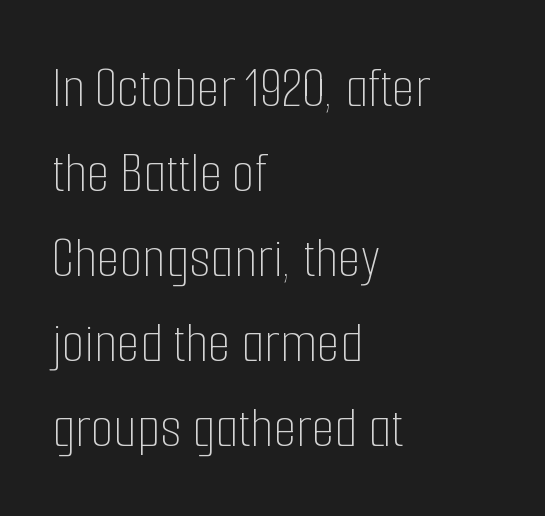
The letterforms sit shoulder to shoulder at normal distance. Normally led — the rows are evenly, conventionally spaced. Descender tails drop into unmarked territory. Every character sits straight up, as roman type does. Each letter keeps its own natural width here, so spacing adapts to shape.
